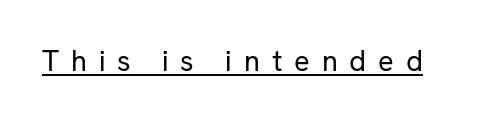
The image shows 29 px regular-weight sans-serif type, upright; set unusually wide letter spacing (+0.41 em), underlined; low stroke contrast and a medium x-height.
